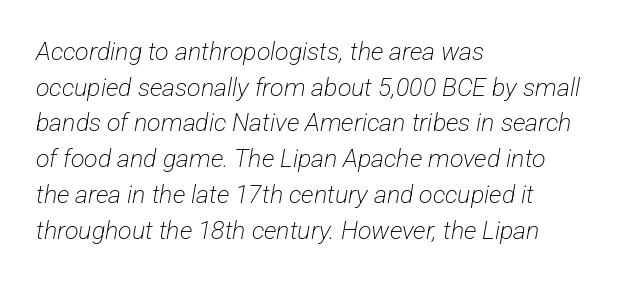
Q: Is the text bold? A: No.
Q: Is the text underlined? A: No.
Q: How is the paragraph aligned? A: Left-aligned.
Q: Is the spacing between letters normal or unusually wide? A: Normal.
Q: Is the spacing between lines tight, normal or loose? A: Normal.
